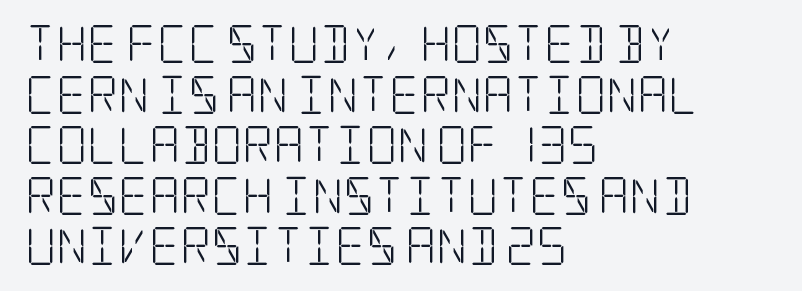
The rag falls on the right side of this text block. The weight would be labelled regular, book, light, or lighter still. If you drew a line through each stem, it would be perfectly vertical. Default kerning and tracking; the words read as compact shapes. Examine the stroke ends and you'll spot serifs. Descenders hang freely into open space.
